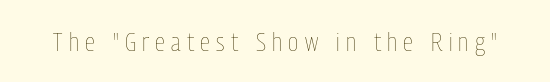
This is the regular roman posture of the typeface. This sample uses expanded letter spacing, leaving extra air between glyphs. No word sits above an underline. Ink coverage per letter is moderate at most.
